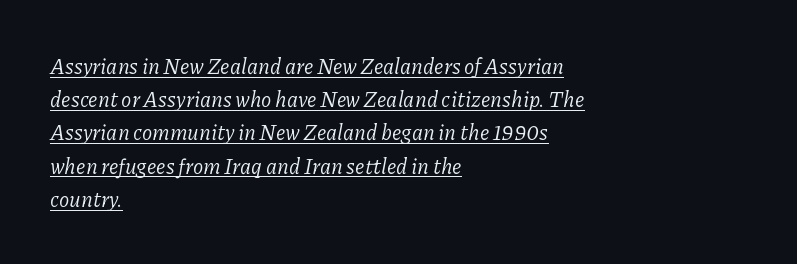
Q: Is the text bold? A: No.
Q: Is the text italic (slanted)? A: Yes, it leans right by about 11 degrees.
Q: Is the text underlined? A: Yes.
Q: How is the paragraph aligned? A: Left-aligned.
Q: Is the spacing between letters normal or unusually wide? A: Normal.
Q: Is the spacing between lines tight, normal or loose? A: Normal.
